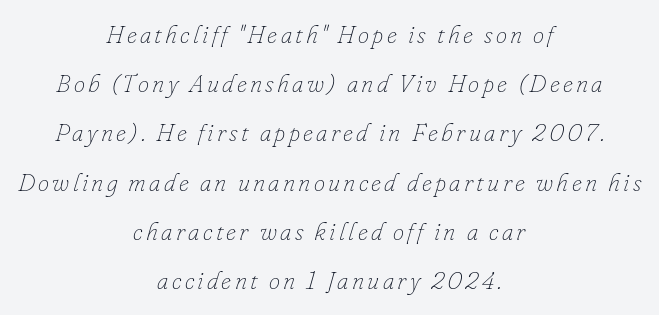
Q: Is the text bold? A: No.
Q: Is the text italic (slanted)? A: Yes, it leans right by about 16 degrees.
Q: Is the text underlined? A: No.
Q: How is the paragraph aligned? A: Centered.
Q: Is the spacing between lines tight, normal or loose? A: Loose.
